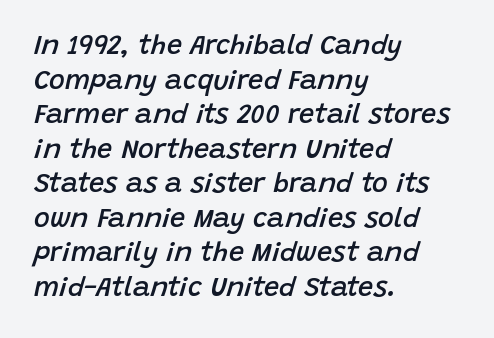
Whoever set this chose a conventional vertical rhythm. Compared with ordinary roman type, these characters are visibly tilted. The tracking reads as untouched default to a designer's eye. Notice how the passage keeps a crisp vertical edge on the left only. Heft: intermediate — a semibold.
